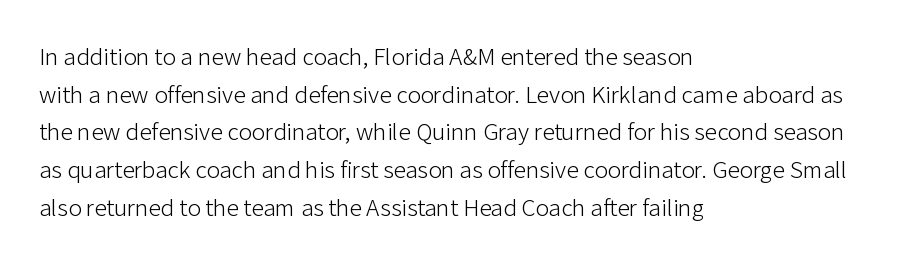
The image shows 25 px text type, upright; set left-aligned, normal line spacing (1.51x), normal letter spacing, not underlined.
